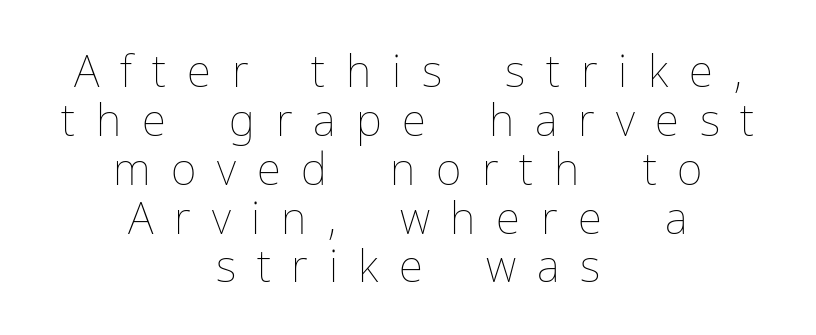
The tracking reads as deliberately expanded to a designer's eye. Spacing verdict: proportional, widths tailored to each character. Nothing heavy about these letters — not bold at all. The lettering stays uniformly vertical, giving the passage a roman look. Nobody drew a line under any word here.
